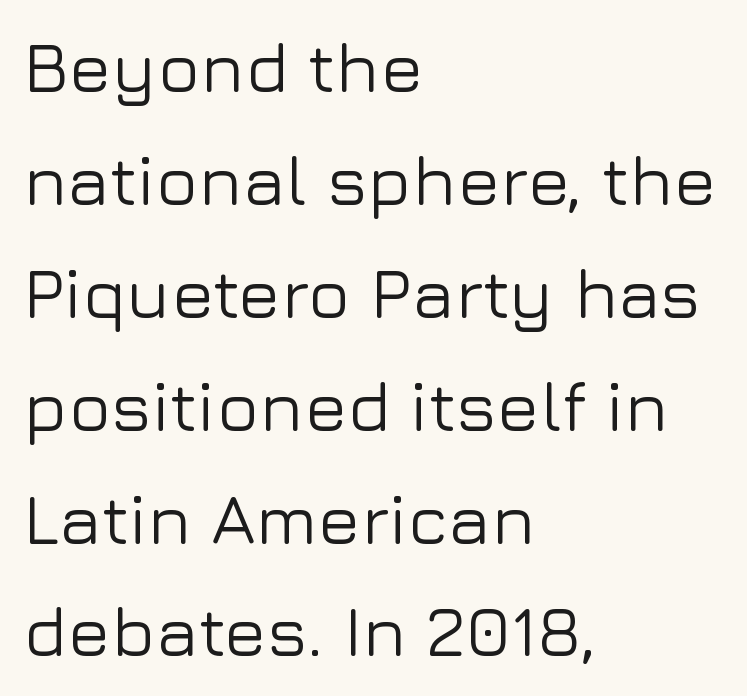
The type family on display is of the sans-serif kind. What's the leading like? Ordinary, nothing unusual. The rendering keeps characters at their native spacing. Each letter keeps its own natural width here, so spacing adapts to shape.
